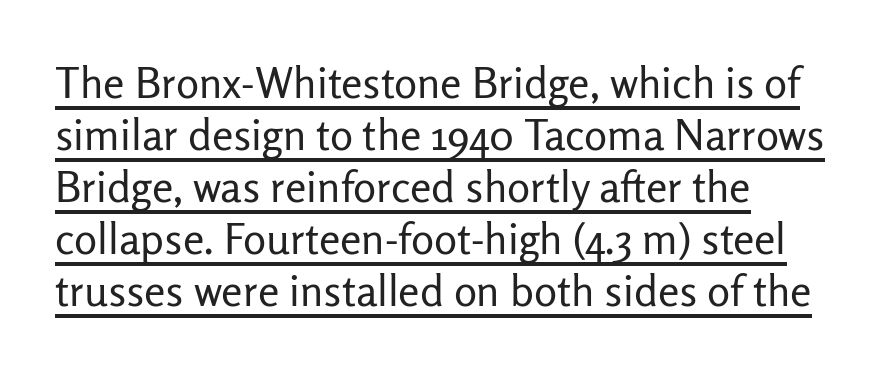
The strokes are not fattened; the text isn't bold. Looks like regular typesetting: each glyph gets only the width it needs. No extra tracking has been applied to these lines. The lines are quadded left.
